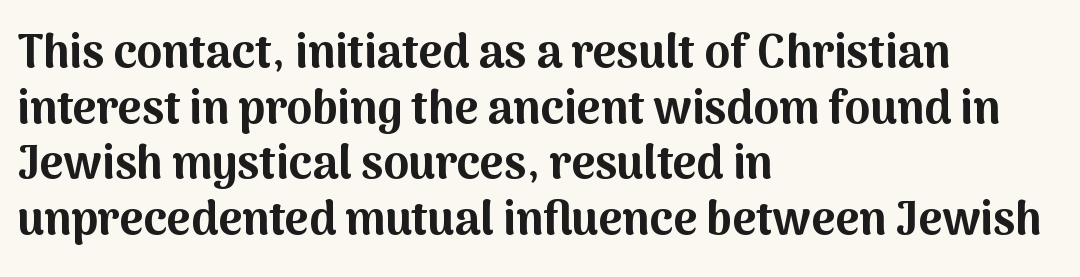
{"serif": "no", "italic": "no", "bold": "yes", "weight": "bold", "width": "normal", "stroke_contrast": "medium", "x_height": "medium", "monospaced": "no", "underline": "no", "align": "left", "line_spacing_ratio": 1.21, "letter_spacing": "normal", "letter_spacing_em": 0.0, "glyph_px": 46}
